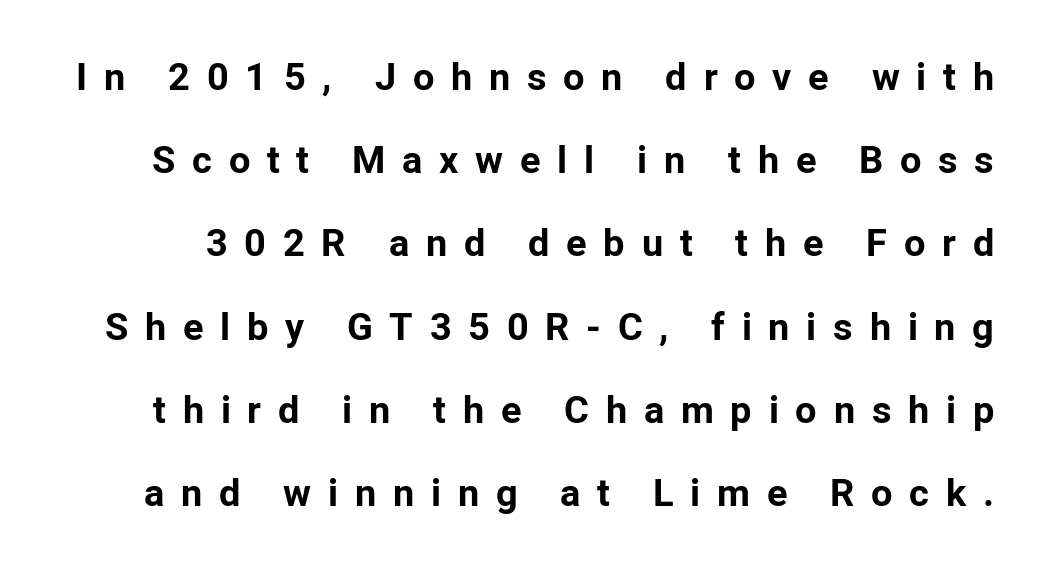
The face used here is a sans, in the tradition of grotesques and geometrics. A great deal of white space separates one row of letters from the next. Loose tracking; the words dissolve into strings of separated letters. Here the designer chose a conventional face with non-uniform glyph widths. Chunky letters — that's bold for sure.
